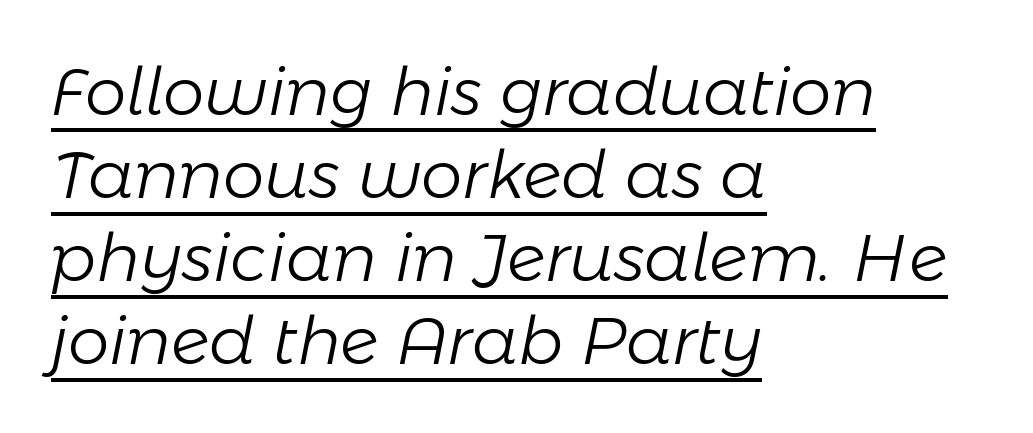
Q: Is the text bold? A: No.
Q: Is the text italic (slanted)? A: Yes, it leans right by about 11 degrees.
Q: Is the text underlined? A: Yes.
Q: How is the paragraph aligned? A: Left-aligned.
Q: Is the spacing between letters normal or unusually wide? A: Normal.
Q: Is the spacing between lines tight, normal or loose? A: Normal.
Q: Width (condensed, normal, or wide)? A: Normal.
Q: Stroke contrast? A: Low.
Q: x-height? A: Medium.
Q: Monospaced? A: No.
